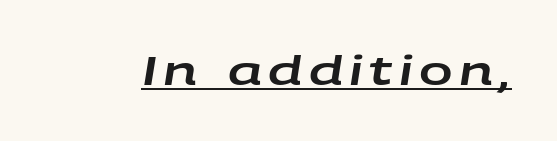
Underlined type. Italic: yes, the glyphs are oblique. The face used here is proportionally spaced, like ordinary book or web type.
